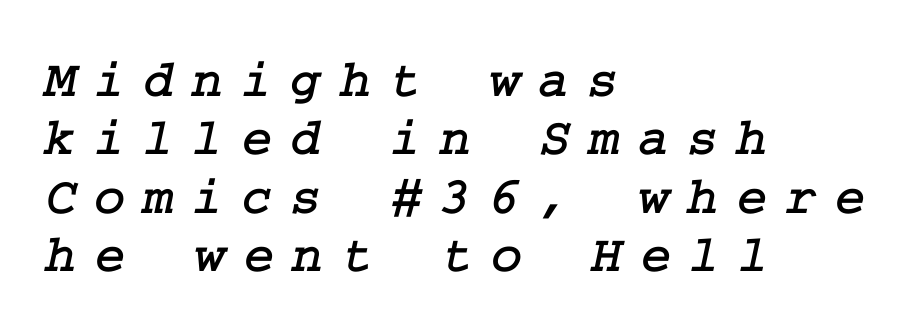
The image shows 53 px serif type; set left-aligned, tight line spacing (1.1x), unusually wide letter spacing (+0.34 em), not underlined; low stroke contrast and a medium x-height.
